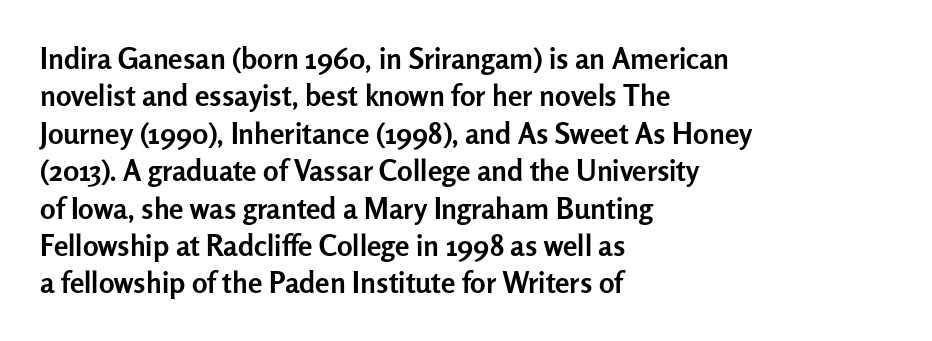
The image shows 29 px semibold sans-serif type, upright; set left-aligned, normal line spacing (1.29x), normal letter spacing, not underlined; low stroke contrast and a medium x-height.
